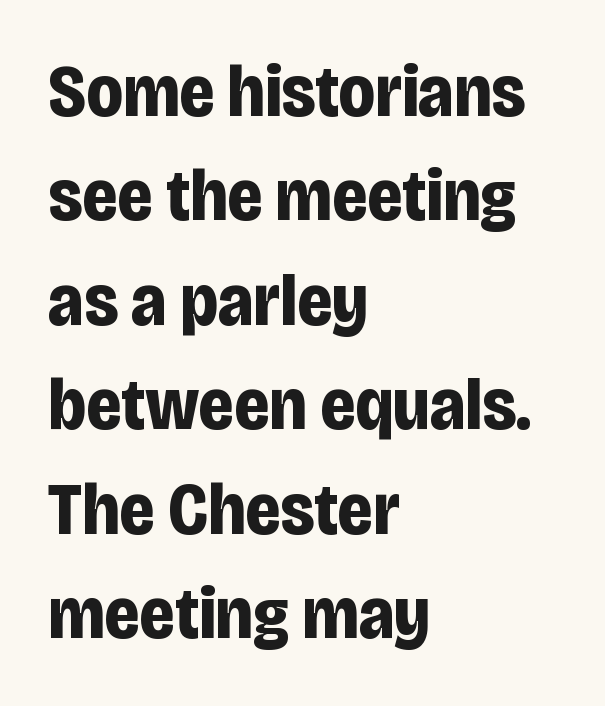
Its strokes are broad and dark, the hallmark of bold type. Horizontal bands of white between lines are of average thickness. Layout note: lines flush left. The passage shown has conventional tracking throughout. This sample uses an upright cut, with every glyph sitting square on the baseline. Underlining? Definitely not there.
